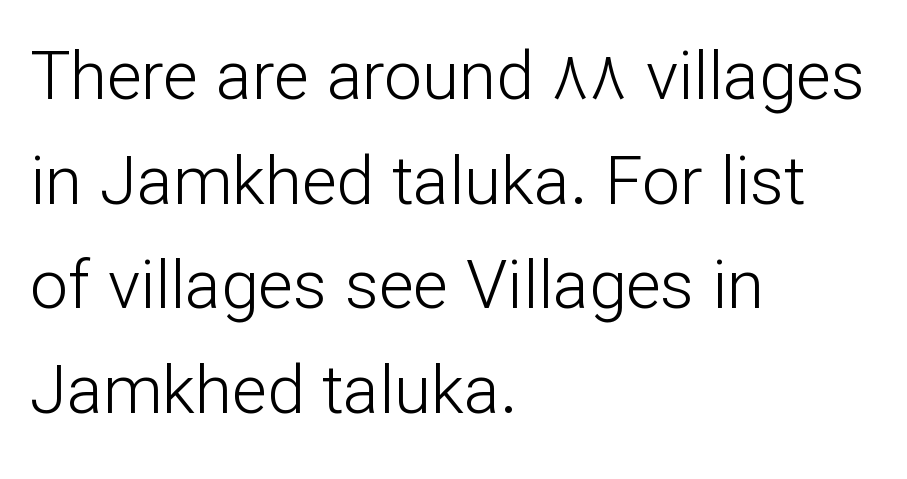
Letter spacing: default. Notice how the passage keeps a crisp vertical edge on the left only. Each row of text sits above clean, open space. Unbolded letterforms with no extra heft. Regarding leading, the lines here are spaced in the standard way.
